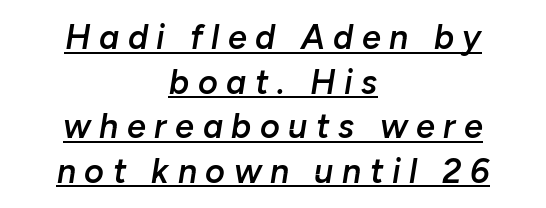
These lines are rendered in a variable-pitch font. The lettering is marked with a stroke running underneath it. The typography opts for an oblique posture over an upright one. The rendering positions every line midway between the sides.
